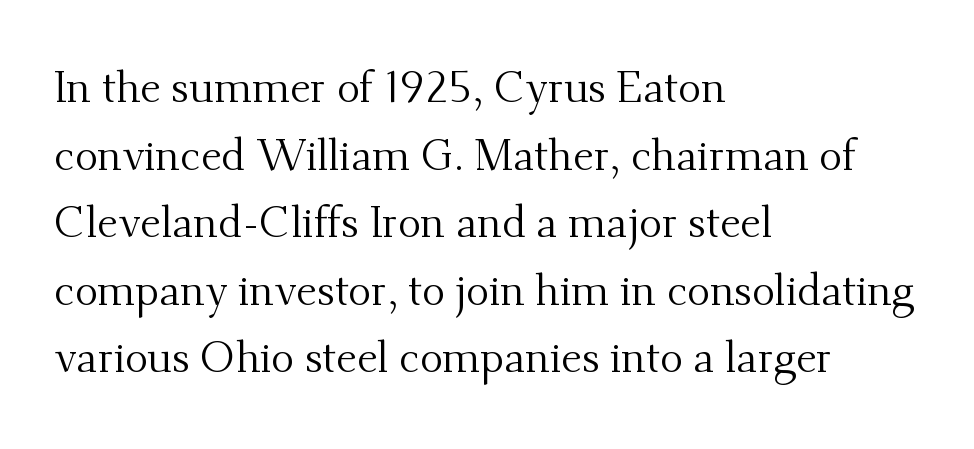
{"serif": "yes", "italic": "no", "bold": "no", "weight": "regular", "width": "normal", "stroke_contrast": "medium", "x_height": "small", "monospaced": "no", "underline": "no", "align": "left", "line_spacing": "normal", "line_spacing_ratio": 1.57, "letter_spacing": "normal", "letter_spacing_em": 0.0, "glyph_px": 43}
